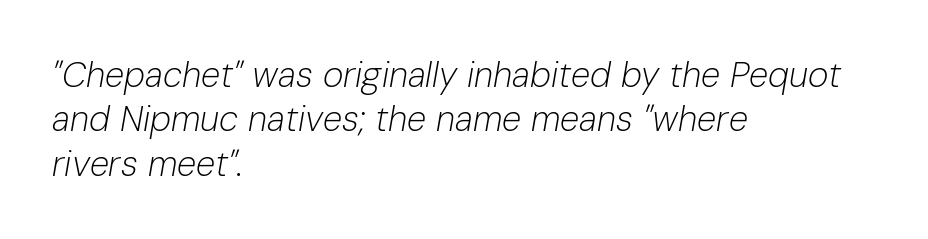
{"italic": "yes", "lean": "right", "slant_degrees": 10, "bold": "no", "weight": "light", "width": "normal", "stroke_contrast": "low", "x_height": "medium", "monospaced": "no", "underline": "no", "align": "left", "line_spacing": "normal", "line_spacing_ratio": 1.27, "letter_spacing": "normal", "letter_spacing_em": 0.0, "glyph_px": 35}
